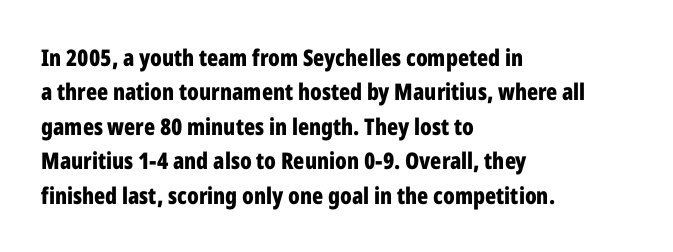
{"italic": "no", "bold": "yes", "underline": "no", "align": "left", "line_spacing": "normal", "line_spacing_ratio": 1.5, "letter_spacing": "normal", "letter_spacing_em": 0.0, "glyph_px": 23}
